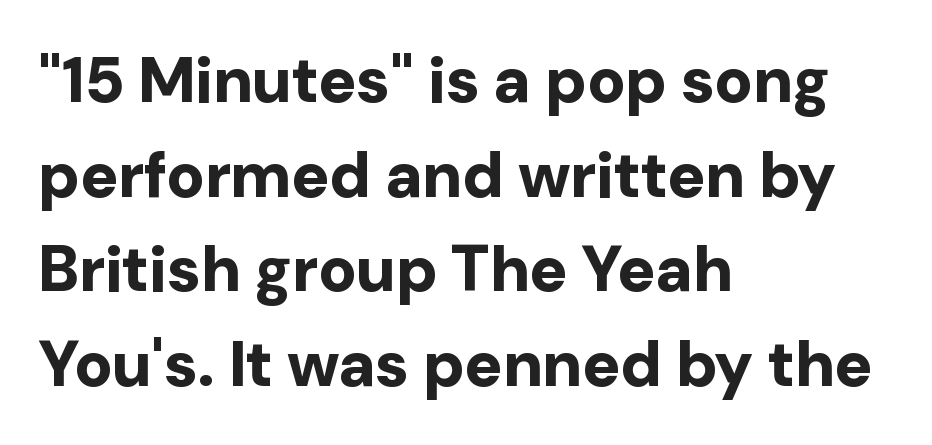
The image shows 64 px bold sans-serif type, upright; set left-aligned, normal line spacing (1.48x), normal letter spacing, not underlined; low stroke contrast and a medium x-height.
